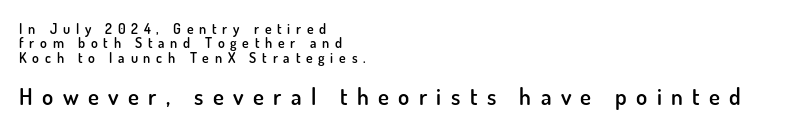
{"italic": "no", "bold": "semi", "underline": "no", "align": "left", "line_spacing": "tight", "line_spacing_ratio": 1.03, "letter_spacing": "wide", "letter_spacing_em": 0.41, "larger_block": "second", "size_ratio": 1.64, "glyph_px": 23}
